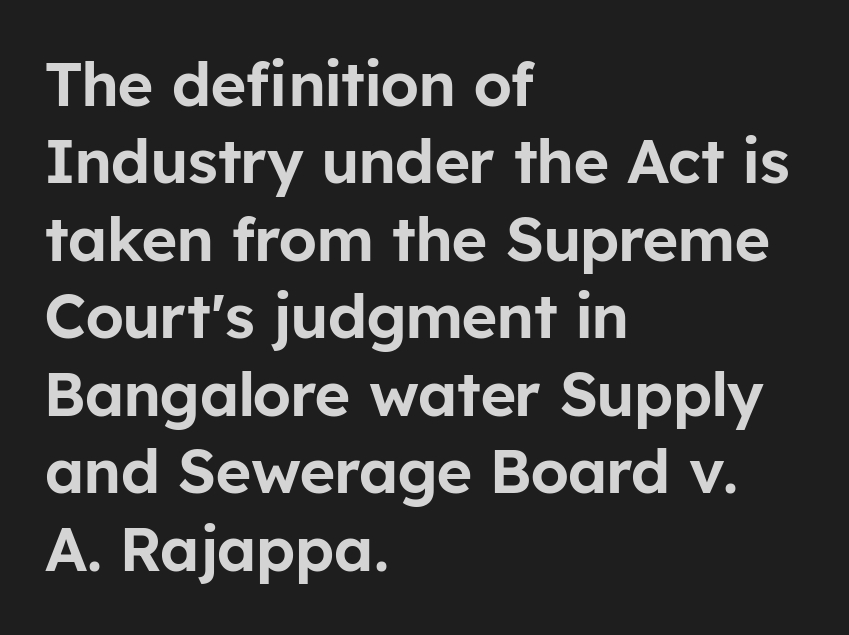
The image shows 61 px sans-serif type, upright; set left-aligned, normal line spacing (1.27x), normal letter spacing, not underlined; low stroke contrast and a medium x-height.
